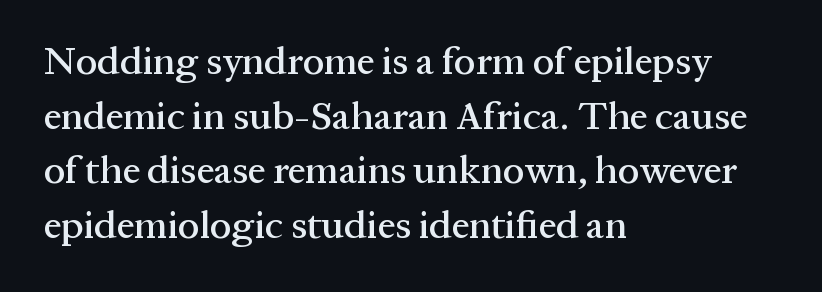
Words float on clear page, feet unadorned. Honestly, the letter spacing is just normal — you wouldn't notice it. You can tell it's not italic because the verticals are truly vertical. A classic flush-left, rag-right setting is used for this passage.
